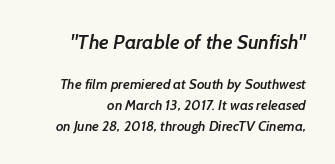
Q: Is the text bold? A: Semi-bold.
Q: Is the text underlined? A: No.
Q: Is the spacing between letters normal or unusually wide? A: Normal.
Q: Is the spacing between lines tight, normal or loose? A: Normal.
Q: Which block of text is set in a larger size, the first (top) or the second (bottom)? A: The first (top) one.
